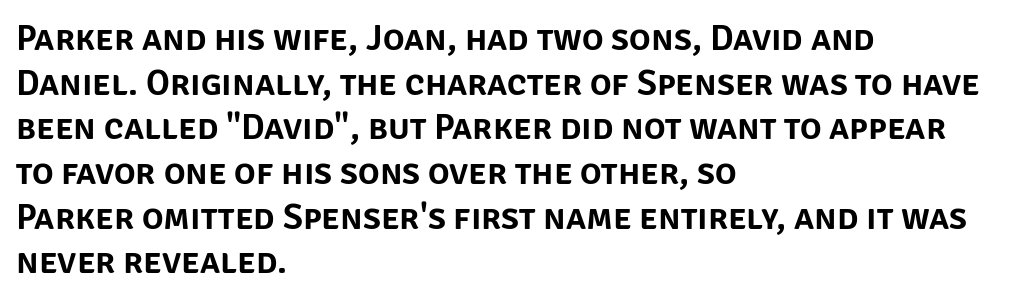
The image shows 36 px sans-serif type, upright; set left-aligned, line spacing 1.24x, normal letter spacing, not underlined; low stroke contrast and a large x-height.
